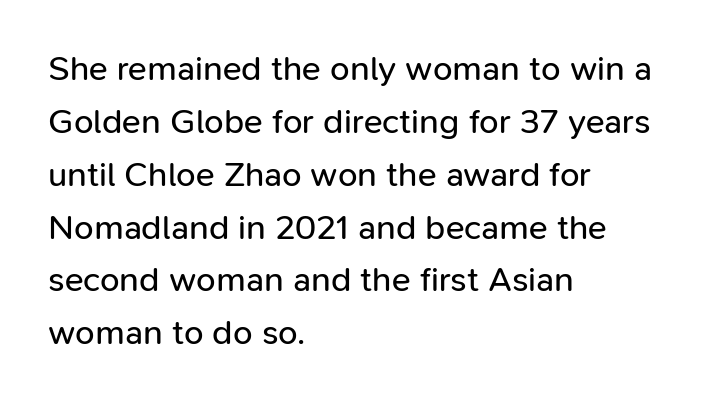
Q: Is the text bold? A: No.
Q: Is the text italic (slanted)? A: No, it is upright.
Q: Is the typeface a serif or a sans-serif typeface? A: Sans-serif.
Q: Is the text underlined? A: No.
Q: How is the paragraph aligned? A: Left-aligned.
Q: Is the spacing between letters normal or unusually wide? A: Normal.
Q: Is the spacing between lines tight, normal or loose? A: Normal.
Q: Width (condensed, normal, or wide)? A: Normal.
Q: Stroke contrast? A: Low.
Q: x-height? A: Medium.
Q: Monospaced? A: No.
